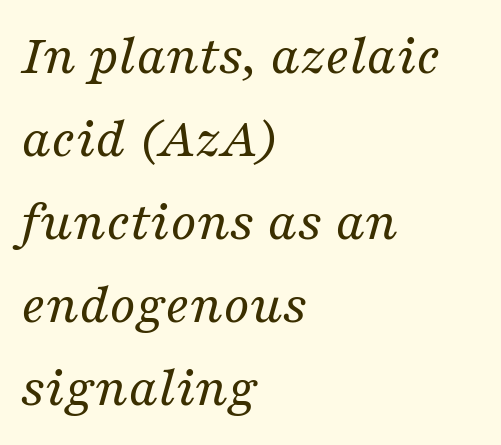
Font category for this specimen: serif. Notice how descenders clear the ascenders below comfortably — that's standard leading. In terms of posture, this sample is oblique. Stroke mass is kept to a normal reading level or below.
